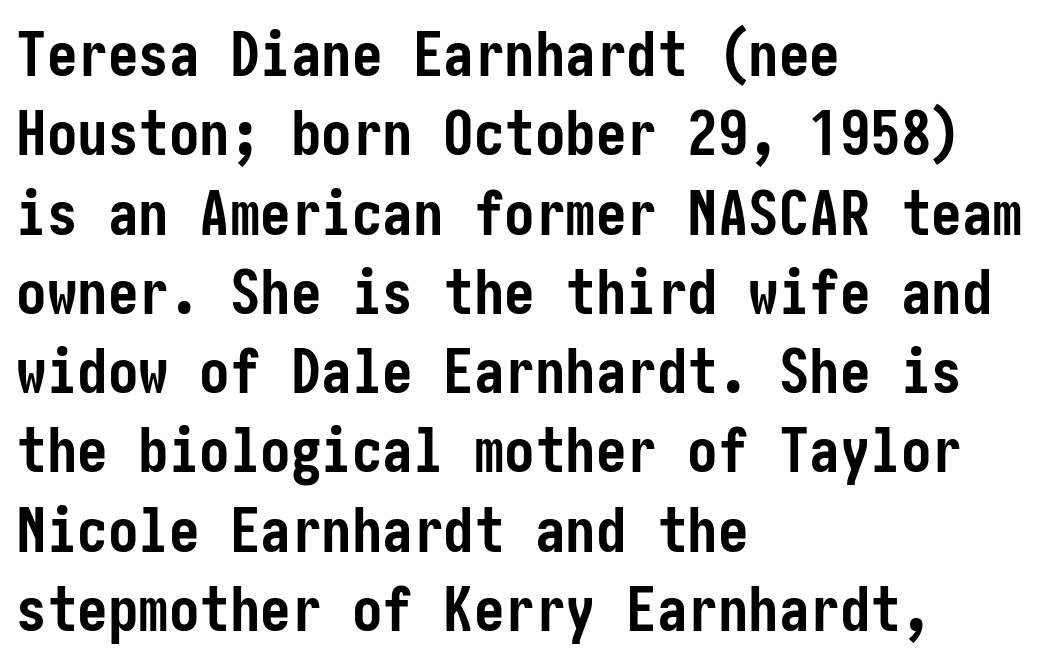
Q: Is the text bold? A: Yes.
Q: Is the text italic (slanted)? A: No, it is upright.
Q: Is the typeface a serif or a sans-serif typeface? A: Sans-serif.
Q: Is the text underlined? A: No.
Q: How is the paragraph aligned? A: Left-aligned.
Q: Is the spacing between letters normal or unusually wide? A: Normal.
Q: Is the spacing between lines tight, normal or loose? A: Normal.
Q: Width (condensed, normal, or wide)? A: Condensed.
Q: Stroke contrast? A: Low.
Q: x-height? A: Medium.
